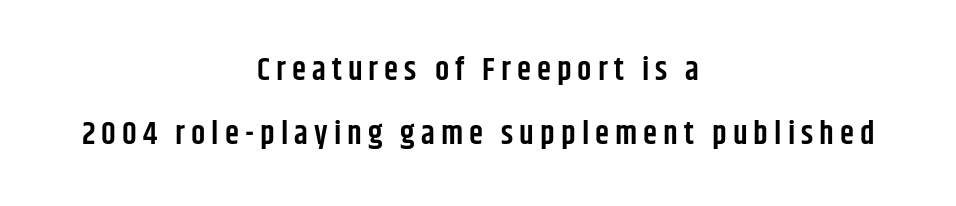
Q: Is the text bold? A: Semi-bold.
Q: Is the text italic (slanted)? A: No, it is upright.
Q: Is the typeface a serif or a sans-serif typeface? A: Sans-serif.
Q: Is the text underlined? A: No.
Q: How is the paragraph aligned? A: Centered.
Q: Is the spacing between lines tight, normal or loose? A: Loose.
Q: Width (condensed, normal, or wide)? A: Condensed.
Q: Stroke contrast? A: Low.
Q: x-height? A: Large.
Q: Monospaced? A: No.
